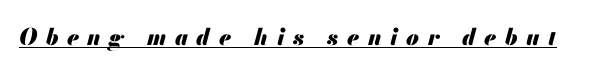
{"italic": "yes", "lean": "right", "slant_degrees": 13, "bold": "yes", "underline": "yes", "letter_spacing": "wide", "letter_spacing_em": 0.37, "glyph_px": 23}
